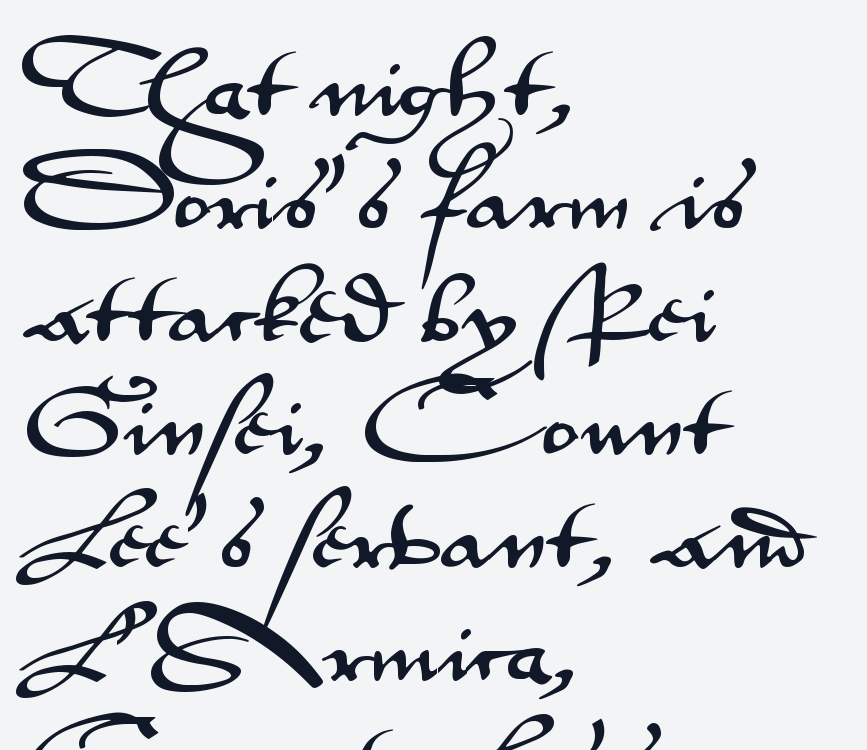
Q: Is the text italic (slanted)? A: Yes.
Q: Is the typeface a serif or a sans-serif typeface? A: Sans-serif.
Q: Is the text underlined? A: No.
Q: How is the paragraph aligned? A: Left-aligned.
Q: Is the spacing between letters normal or unusually wide? A: Normal.
Q: Is the spacing between lines tight, normal or loose? A: Normal.
Q: Width (condensed, normal, or wide)? A: Wide.
Q: Stroke contrast? A: Medium.
Q: x-height? A: Small.
Q: Monospaced? A: No.
